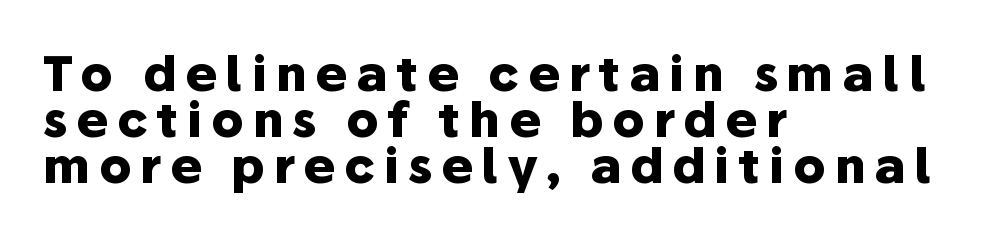
{"serif": "no", "italic": "no", "bold": "yes", "weight": "heavy", "width": "normal", "stroke_contrast": "low", "x_height": "medium", "monospaced": "no", "underline": "no", "align": "left", "line_spacing": "tight", "line_spacing_ratio": 0.96, "glyph_px": 48}
